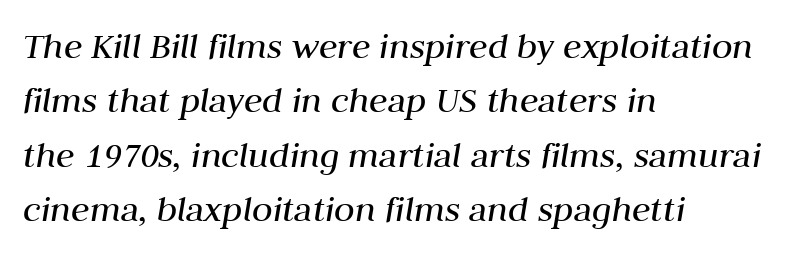
The image shows 38 px regular-weight type, italic (leaning right); set left-aligned, normal line spacing (1.43x), normal letter spacing, not underlined; medium stroke contrast and a medium x-height.
